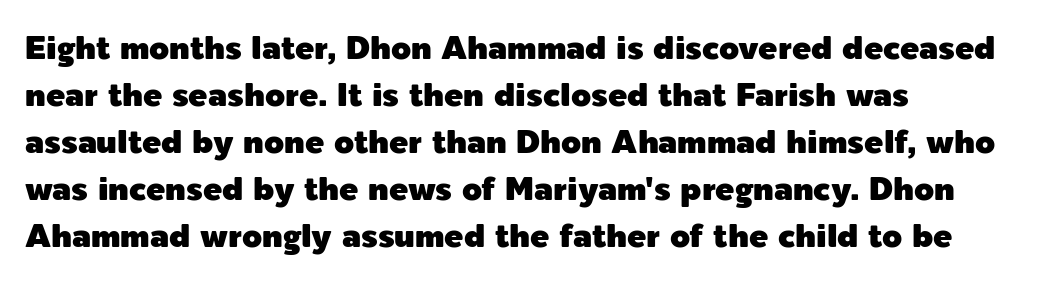
{"serif": "no", "italic": "no", "width": "normal", "x_height": "medium", "monospaced": "no", "underline": "no", "align": "left", "line_spacing": "normal", "line_spacing_ratio": 1.47, "letter_spacing": "normal", "letter_spacing_em": 0.0, "glyph_px": 32}
